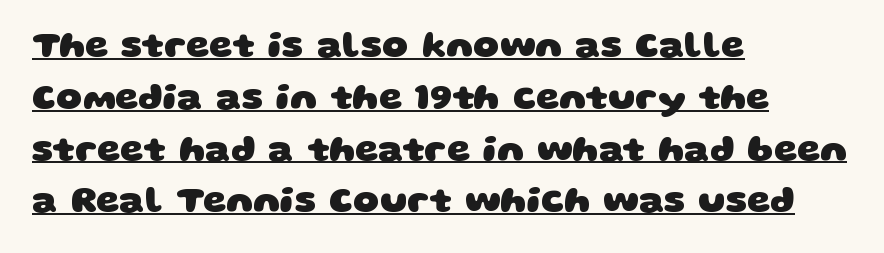
You can tell from the bare stems that sans-serif type was used. Regular leading. Underlining? Definitely there. Looks like regular typesetting: each glyph gets only the width it needs. The face used here has the dense, thick strokes of a bold. Short and long lines alike share a common starting point at left.
